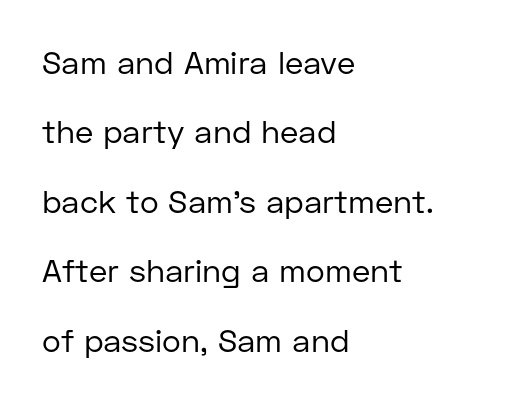
{"serif": "no", "italic": "no", "bold": "no", "weight": "regular", "width": "normal", "stroke_contrast": "low", "x_height": "medium", "monospaced": "no", "underline": "no", "align": "left", "line_spacing": "loose", "line_spacing_ratio": 2.17, "letter_spacing": "normal", "letter_spacing_em": 0.0, "glyph_px": 32}
